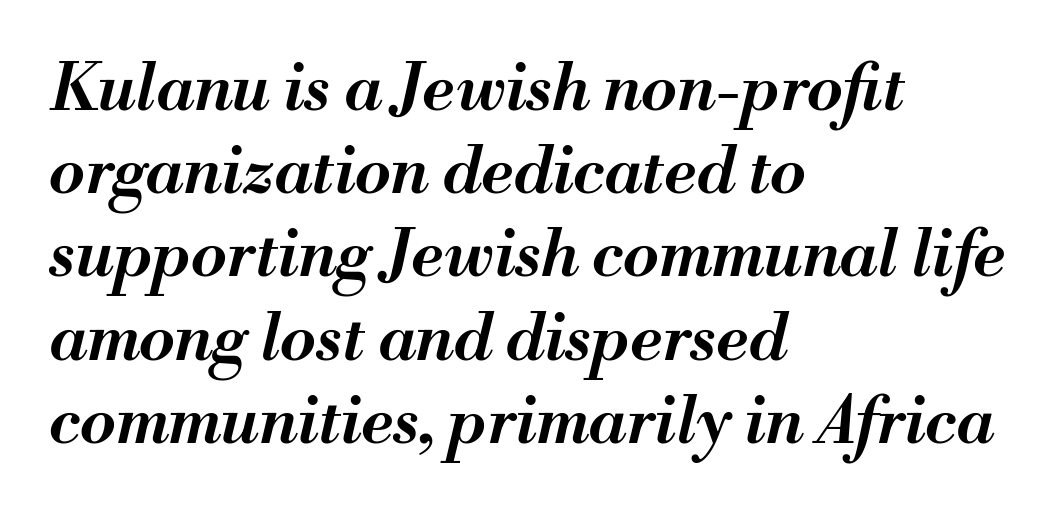
The image shows 65 px semibold type, italic (leaning right); set left-aligned, normal line spacing (1.28x), normal letter spacing, not underlined; medium stroke contrast and a small x-height.
